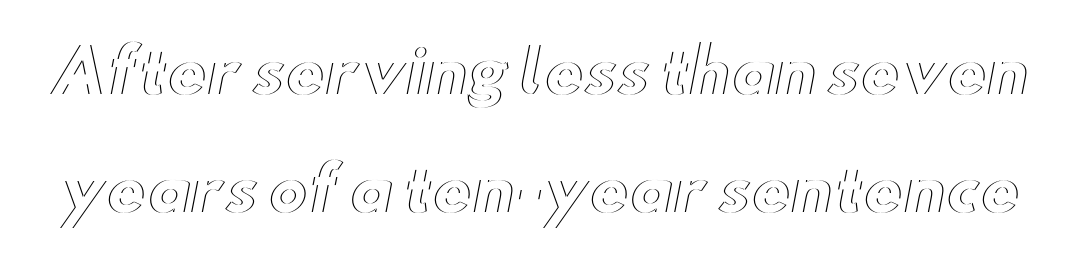
The image shows 60 px wide type; set loose line spacing (1.97x), normal letter spacing, not underlined; a small x-height.
